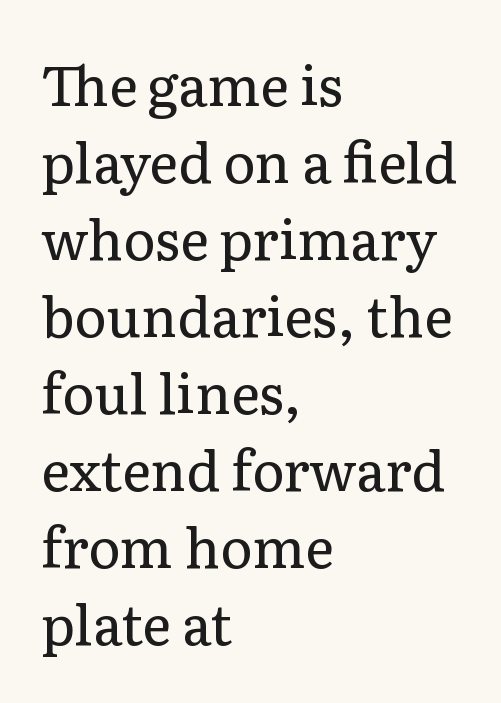
Q: Is the text bold? A: No.
Q: Is the text italic (slanted)? A: No, it is upright.
Q: Is the typeface a serif or a sans-serif typeface? A: Serif.
Q: Is the text underlined? A: No.
Q: How is the paragraph aligned? A: Left-aligned.
Q: Is the spacing between letters normal or unusually wide? A: Normal.
Q: Is the spacing between lines tight, normal or loose? A: Normal.
Q: Width (condensed, normal, or wide)? A: Normal.
Q: Stroke contrast? A: Low.
Q: x-height? A: Medium.
Q: Monospaced? A: No.
